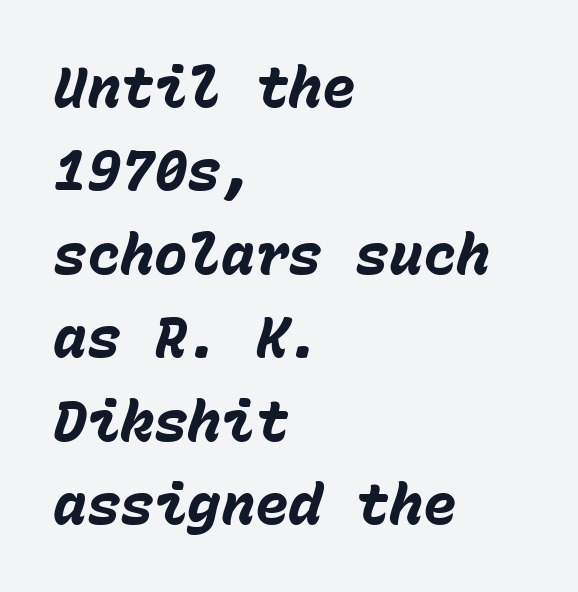
The image shows 56 px heavy type, italic (leaning right), monospaced; set left-aligned, normal line spacing (1.49x), normal letter spacing, not underlined; low stroke contrast and a medium x-height.
